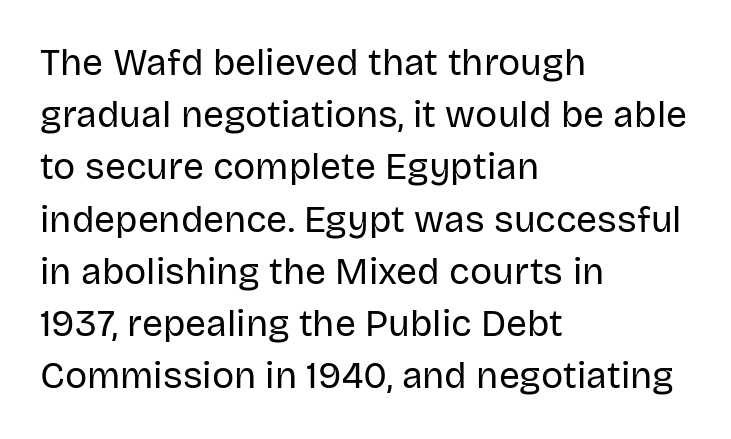
The image shows 37 px regular-weight sans-serif type, upright; set left-aligned, normal line spacing (1.41x), normal letter spacing, not underlined; low stroke contrast and a large x-height.
